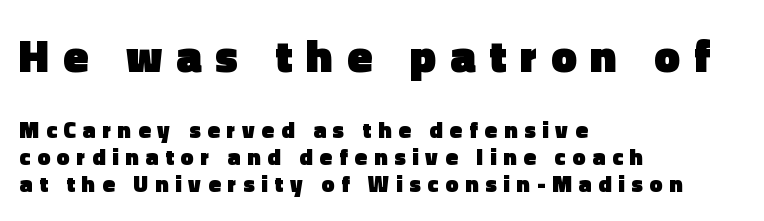
{"serif": "no", "italic": "no", "bold": "yes", "weight": "heavy", "width": "normal", "x_height": "medium", "monospaced": "no", "underline": "no", "align": "left", "line_spacing_ratio": 1.19, "letter_spacing": "wide", "letter_spacing_em": 0.3, "larger_block": "first", "size_ratio": 2.0, "glyph_px": 46}
